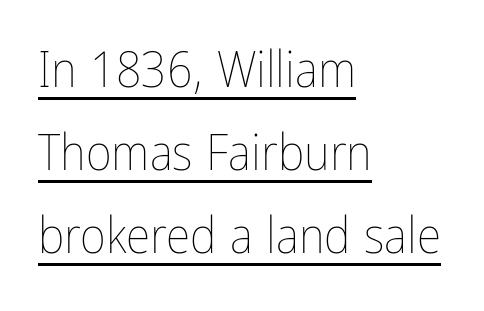
The passage shown is typed in a proportional face where columns would drift. The specimen reads as upright at a glance. Here the glyphs are tracked normally, forming tight word shapes. Somebody hit Ctrl+U on this one — the words are underlined. What's the leading like? Ordinary, nothing unusual.
